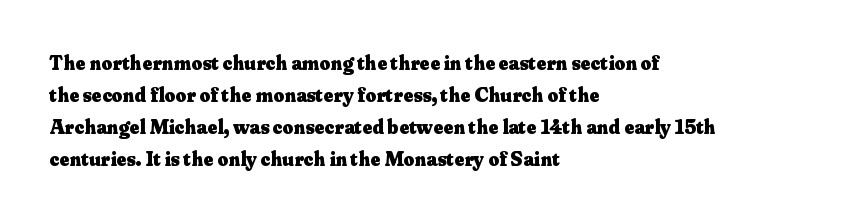
Q: Is the text bold? A: Yes.
Q: Is the text italic (slanted)? A: No, it is upright.
Q: Is the text underlined? A: No.
Q: How is the paragraph aligned? A: Left-aligned.
Q: Is the spacing between letters normal or unusually wide? A: Normal.
Q: Is the spacing between lines tight, normal or loose? A: Normal.
